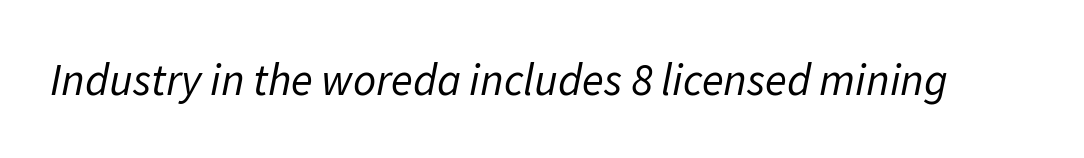
Is this a fixed-width face? No — the glyphs have proportional, varying widths. Spacing between characters is what you'd get straight out of the box. Glance below the letters and you will spot only blank space. Stroke thickness stays within the range of a standard reading face or lighter. Designer's note — italics engaged.
